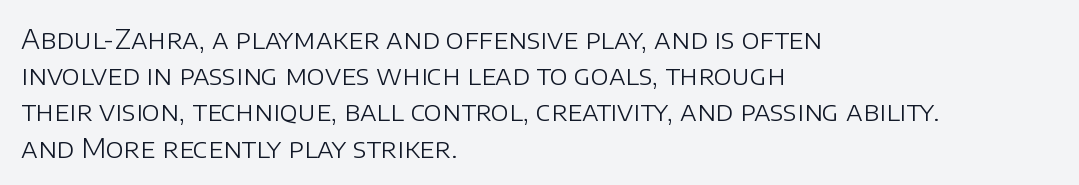
{"italic": "no", "bold": "no", "underline": "no", "align": "left", "line_spacing": "normal", "line_spacing_ratio": 1.34, "letter_spacing": "normal", "letter_spacing_em": 0.0, "glyph_px": 27}
